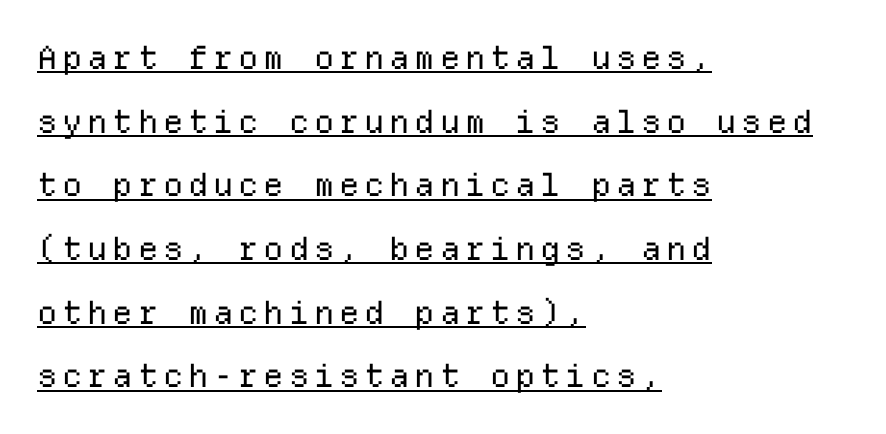
Short and long lines alike share a common starting point at left. The letters stand upright; this is a roman face. Baseline-to-baseline distance is far greater than the letter height. Underline: present. Every character here occupies the same horizontal width, giving the sample a typewriter-like rhythm. The passage shown is not bold in any degree.
